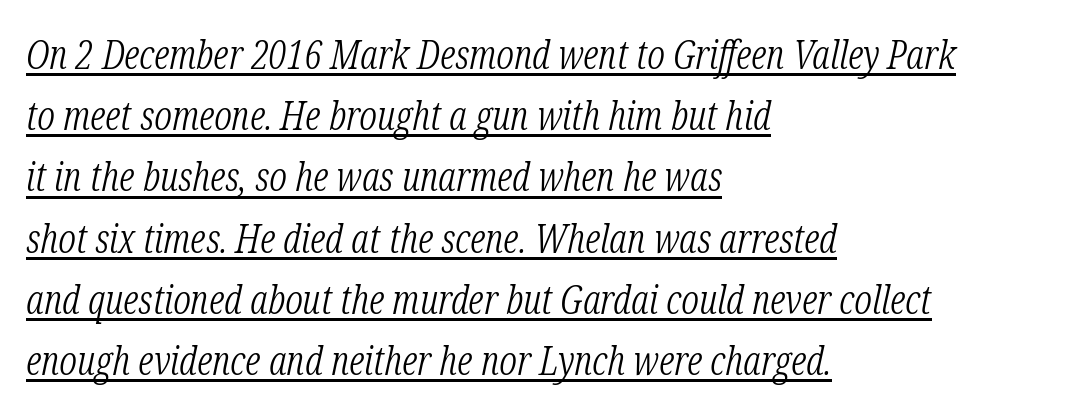
The characters are drawn with everyday or finer stroke widths. An italicized treatment has been applied to the whole sample. What kind of face is this? One with serifs. Does extra space separate the letters? No, they use regular spacing. The face used here is proportionally spaced, like ordinary book or web type. Whoever set this chose a conventional vertical rhythm.
